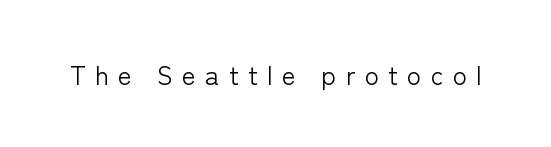
A bare baseline throughout the passage. Counters stay open thanks to moderate or lighter strokes. The letters stand upright; this is a roman face. The letters are spread apart with noticeably loose tracking.
